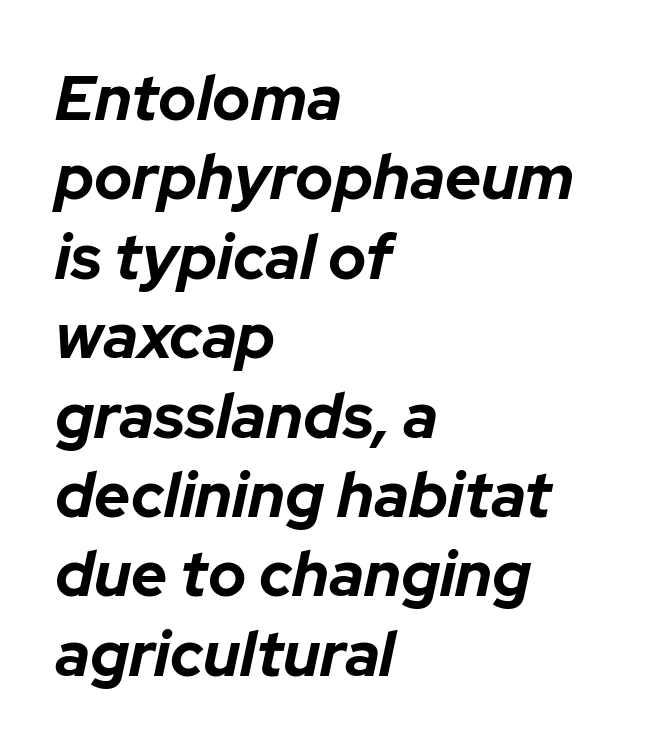
Emphasis by weight is at full strength: bold. The gap between lines stays unmarked. A typesetter would call this proportional, since set widths differ per character. Tracking value appears to be zero — textbook default spacing. Would a proofreader flag this as italicized? Yes. Where is the straight margin? On the left.
